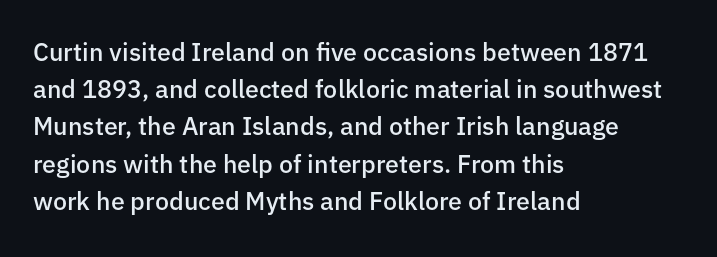
Q: Is the text bold? A: Semi-bold.
Q: Is the text italic (slanted)? A: No, it is upright.
Q: Is the text underlined? A: No.
Q: How is the paragraph aligned? A: Left-aligned.
Q: Is the spacing between letters normal or unusually wide? A: Normal.
Q: Is the spacing between lines tight, normal or loose? A: Normal.
